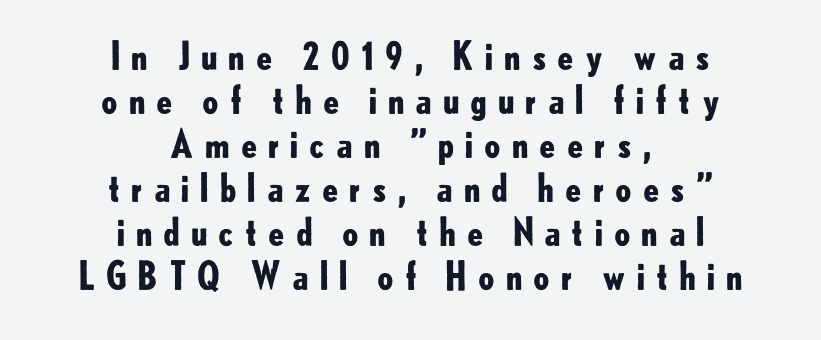
The image shows 38 px bold sans-serif type, upright; set centered, line spacing 1.16x, unusually wide letter spacing (+0.24 em), not underlined; low stroke contrast and a small x-height.
